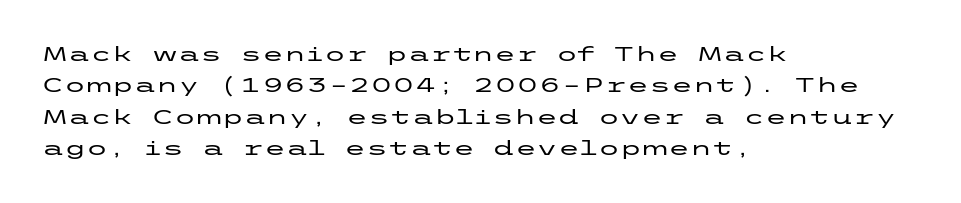
Q: Is the text italic (slanted)? A: No, it is upright.
Q: Is the text underlined? A: No.
Q: How is the paragraph aligned? A: Left-aligned.
Q: Is the spacing between letters normal or unusually wide? A: Normal.
Q: Is the spacing between lines tight, normal or loose? A: Normal.
